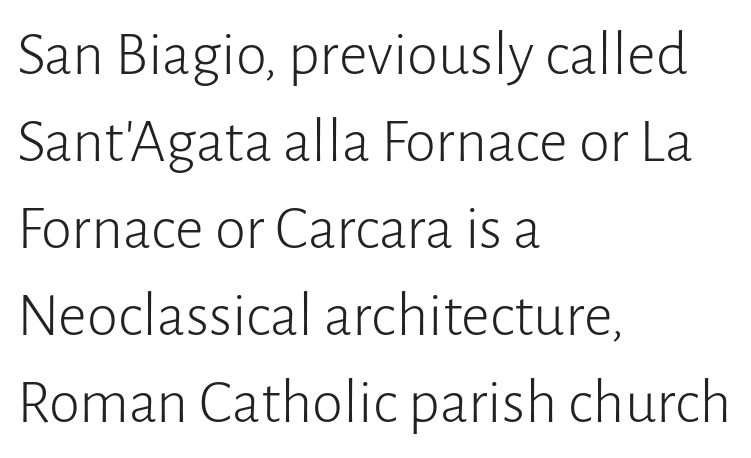
The zone under the glyphs is completely vacant. The gaps between neighbouring characters are ordinary and unremarkable. How would I describe the line gaps? Plain and ordinary. If you drew a line through each stem, it would be perfectly vertical. These lines are composed in type without serifs.
